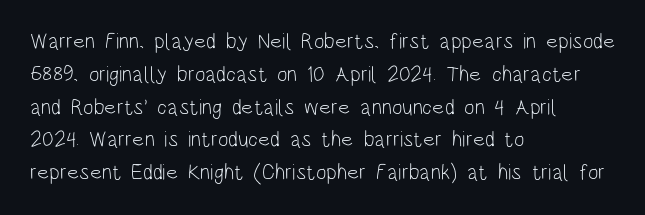
The image shows 22 px text type, upright; set left-aligned, normal line spacing (1.49x), normal letter spacing, not underlined.
